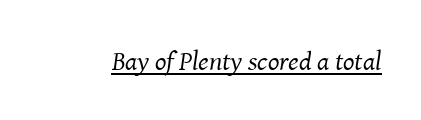
Stems here are at most as thick as an everyday book face. Look at the tracking — it's just the regular setting, nothing added. Every character sits at an angle, as italics do. The sample's only ornament is a line tracing under the words.
